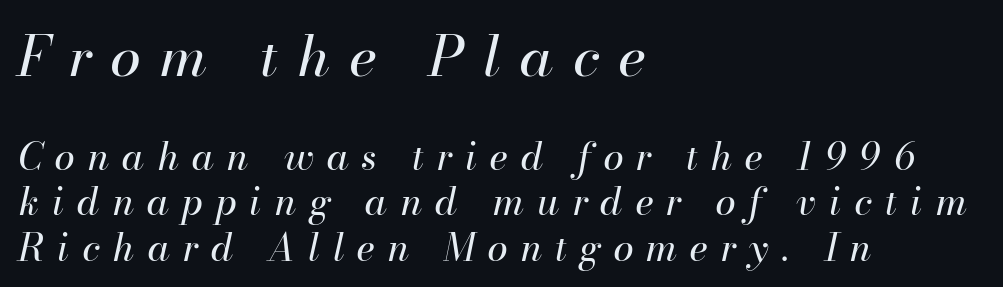
{"italic": "yes", "lean": "right", "slant_degrees": 13, "bold": "no", "weight": "regular", "width": "normal", "stroke_contrast": "high", "x_height": "small", "monospaced": "no", "underline": "no", "align": "left", "line_spacing_ratio": 1.23, "letter_spacing": "wide", "letter_spacing_em": 0.35, "larger_block": "first", "size_ratio": 1.51, "glyph_px": 56}
